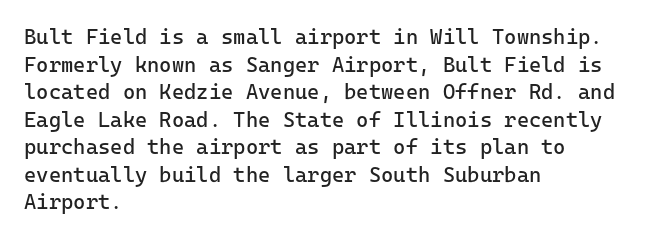
The image shows 21 px text type, upright; set left-aligned, normal line spacing (1.31x), normal letter spacing, not underlined.
